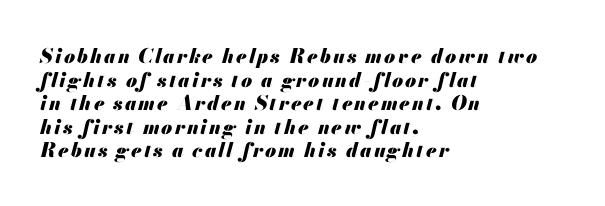
Q: Is the text bold? A: Yes.
Q: Is the text italic (slanted)? A: Yes, it leans right by about 13 degrees.
Q: Is the text underlined? A: No.
Q: How is the paragraph aligned? A: Left-aligned.
